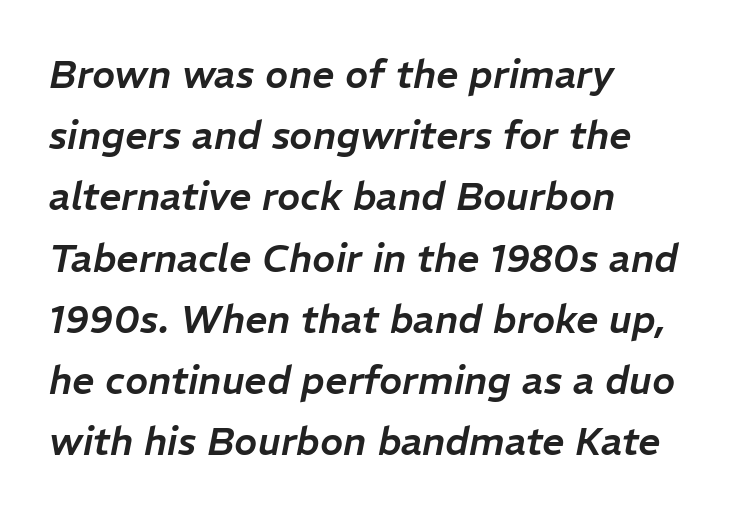
Would a proofreader flag this as italicized? Yes. Underlining? Definitely not there. The letters advance in unequal steps, a hallmark of proportional type. Visually the block forms a straight wall on the left and a jagged coastline on the right. The tracking reads as untouched default to a designer's eye.
